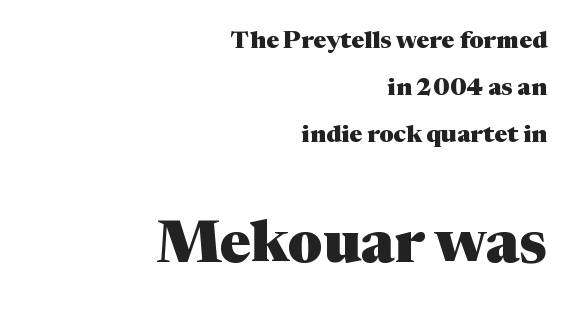
The image shows 59 px heavy serif type, upright; set right-aligned, loose line spacing (1.96x), normal letter spacing, not underlined; the second (bottom) block is 2.46x larger; medium stroke contrast and a medium x-height.
